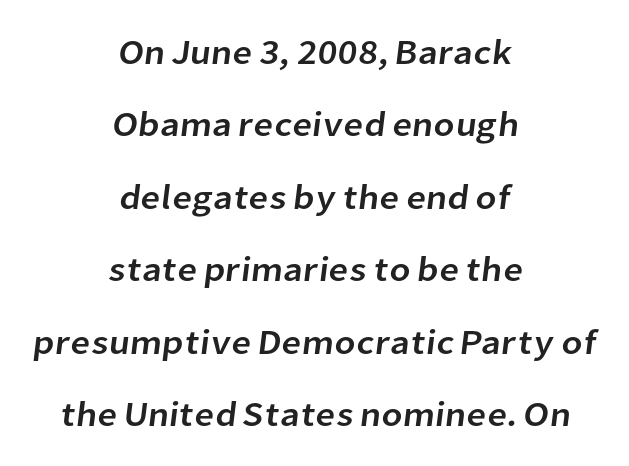
Q: Is the typeface a serif or a sans-serif typeface? A: Sans-serif.
Q: Is the text underlined? A: No.
Q: How is the paragraph aligned? A: Centered.
Q: Is the spacing between letters normal or unusually wide? A: Normal.
Q: Is the spacing between lines tight, normal or loose? A: Loose.
Q: Width (condensed, normal, or wide)? A: Normal.
Q: Stroke contrast? A: Low.
Q: x-height? A: Medium.
Q: Monospaced? A: No.
